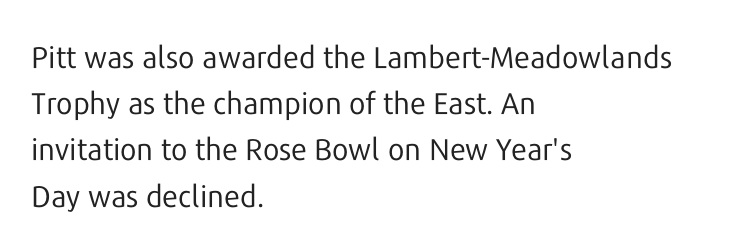
Q: Is the text bold? A: No.
Q: Is the text italic (slanted)? A: No, it is upright.
Q: Is the typeface a serif or a sans-serif typeface? A: Sans-serif.
Q: Is the text underlined? A: No.
Q: How is the paragraph aligned? A: Left-aligned.
Q: Is the spacing between letters normal or unusually wide? A: Normal.
Q: Is the spacing between lines tight, normal or loose? A: Normal.
Q: Width (condensed, normal, or wide)? A: Normal.
Q: Stroke contrast? A: Low.
Q: x-height? A: Medium.
Q: Monospaced? A: No.
